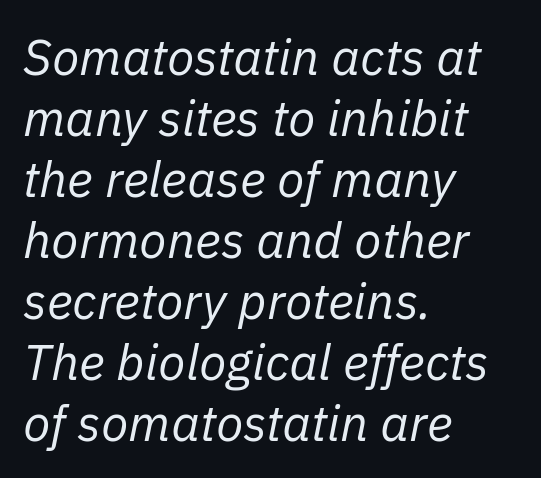
The image shows 50 px regular-weight type, italic (leaning right); set left-aligned, line spacing 1.22x, normal letter spacing, not underlined; low stroke contrast and a medium x-height.
